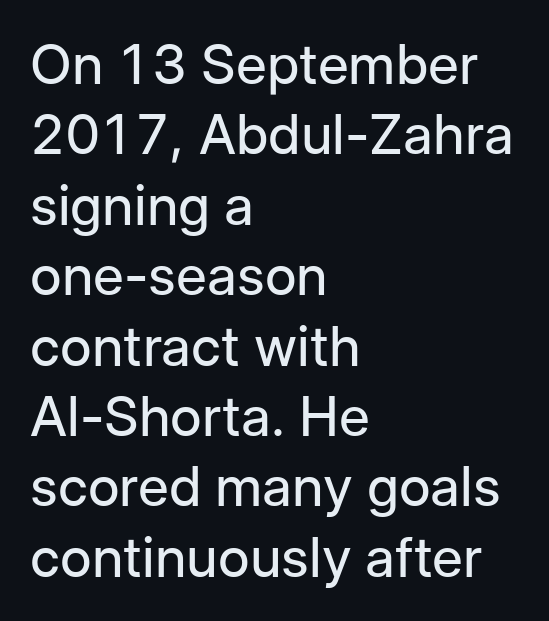
{"serif": "no", "italic": "no", "bold": "no", "weight": "regular", "width": "normal", "stroke_contrast": "low", "x_height": "medium", "monospaced": "no", "underline": "no", "align": "left", "line_spacing": "normal", "line_spacing_ratio": 1.28, "letter_spacing": "normal", "letter_spacing_em": 0.0, "glyph_px": 55}
